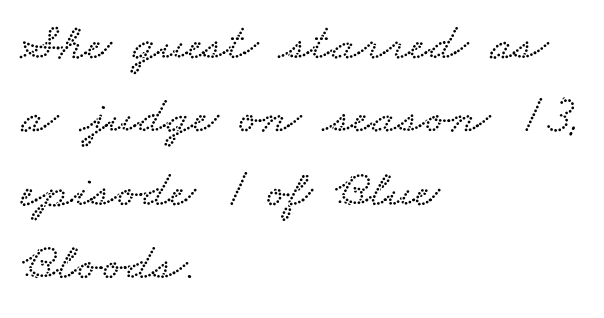
Q: Is the text underlined? A: No.
Q: How is the paragraph aligned? A: Left-aligned.
Q: Is the spacing between letters normal or unusually wide? A: Normal.
Q: Is the spacing between lines tight, normal or loose? A: Normal.
Q: Width (condensed, normal, or wide)? A: Wide.
Q: Stroke contrast? A: Low.
Q: x-height? A: Small.
Q: Monospaced? A: No.
